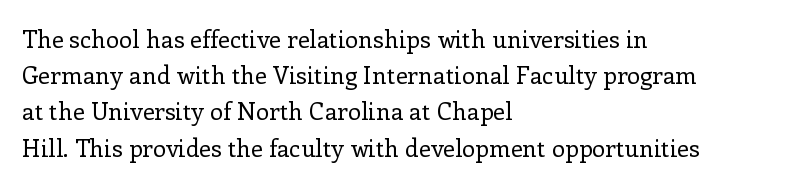
Q: Is the text bold? A: No.
Q: Is the text italic (slanted)? A: No, it is upright.
Q: Is the text underlined? A: No.
Q: How is the paragraph aligned? A: Left-aligned.
Q: Is the spacing between letters normal or unusually wide? A: Normal.
Q: Is the spacing between lines tight, normal or loose? A: Normal.
